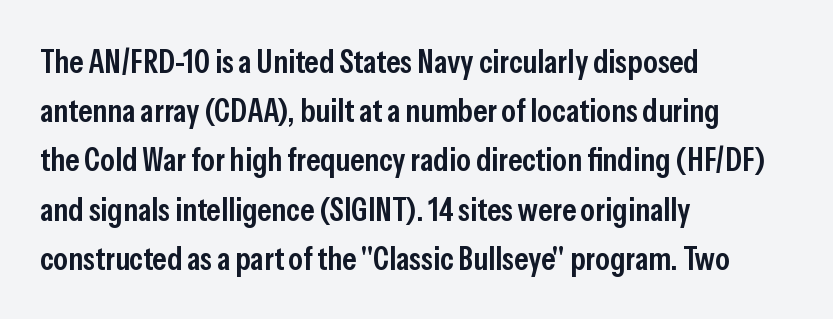
Default kerning and tracking; the words read as compact shapes. Lines of text with bare space underneath. Look at the bottom of the vertical strokes: they stop flat, with no serifs. The typesetter chose a ragged-right arrangement here. The rendering uses a semibold face; strokes are thickened but not to full bold.
